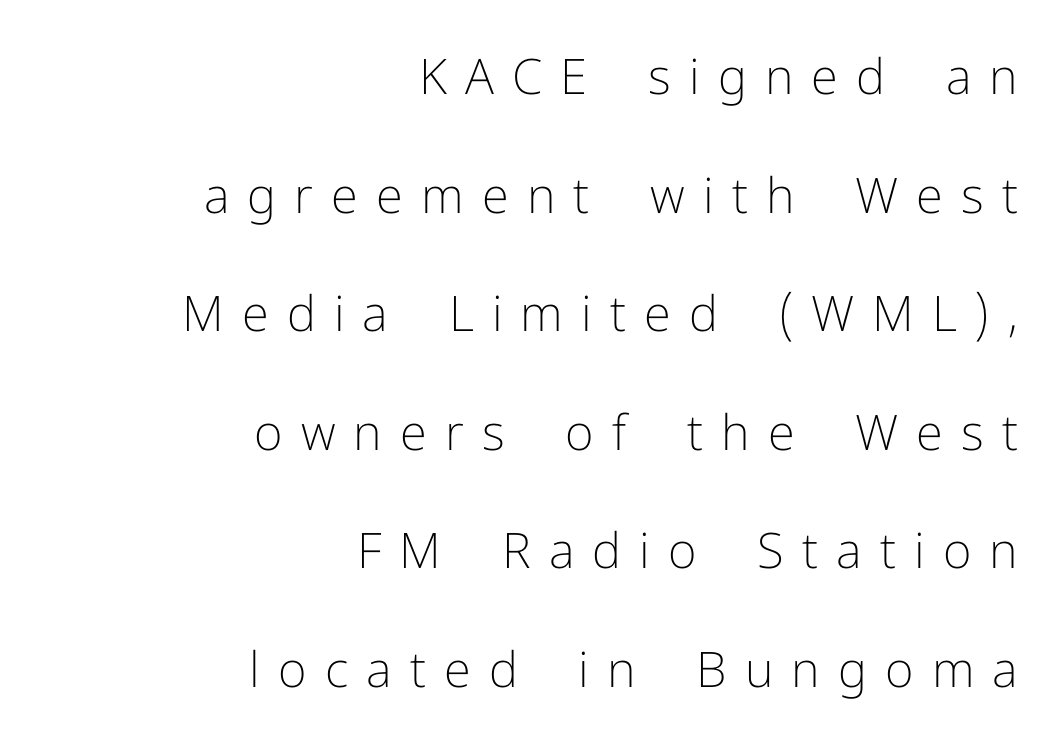
Q: Is the text bold? A: No.
Q: Is the text italic (slanted)? A: No, it is upright.
Q: Is the typeface a serif or a sans-serif typeface? A: Sans-serif.
Q: Is the text underlined? A: No.
Q: How is the paragraph aligned? A: Right-aligned.
Q: Is the spacing between letters normal or unusually wide? A: Unusually wide.
Q: Is the spacing between lines tight, normal or loose? A: Loose.
Q: Width (condensed, normal, or wide)? A: Normal.
Q: Stroke contrast? A: Low.
Q: x-height? A: Medium.
Q: Monospaced? A: No.
